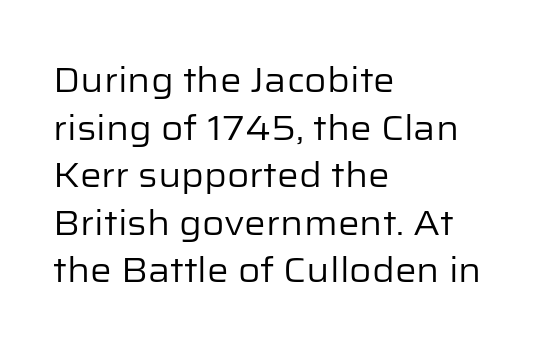
Q: Is the text bold? A: No.
Q: Is the text italic (slanted)? A: No, it is upright.
Q: Is the typeface a serif or a sans-serif typeface? A: Sans-serif.
Q: Is the text underlined? A: No.
Q: How is the paragraph aligned? A: Left-aligned.
Q: Is the spacing between letters normal or unusually wide? A: Normal.
Q: Is the spacing between lines tight, normal or loose? A: Normal.
Q: Width (condensed, normal, or wide)? A: Normal.
Q: Stroke contrast? A: Low.
Q: x-height? A: Medium.
Q: Monospaced? A: No.
